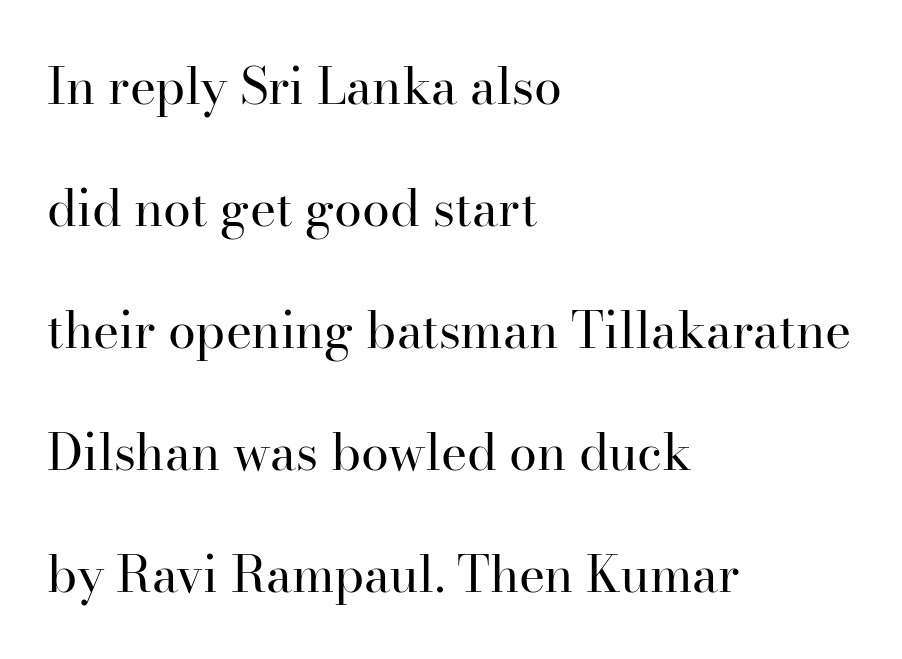
Q: Is the text bold? A: No.
Q: Is the text italic (slanted)? A: No, it is upright.
Q: Is the typeface a serif or a sans-serif typeface? A: Serif.
Q: Is the text underlined? A: No.
Q: How is the paragraph aligned? A: Left-aligned.
Q: Is the spacing between letters normal or unusually wide? A: Normal.
Q: Is the spacing between lines tight, normal or loose? A: Loose.
Q: Width (condensed, normal, or wide)? A: Normal.
Q: Stroke contrast? A: High.
Q: x-height? A: Small.
Q: Monospaced? A: No.
